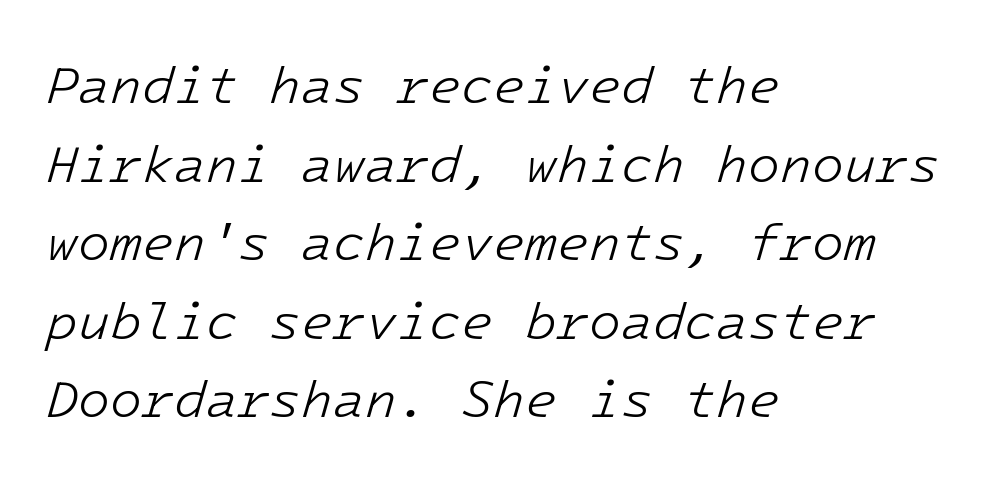
{"italic": "yes", "lean": "right", "slant_degrees": 16, "bold": "no", "weight": "light", "width": "normal", "stroke_contrast": "low", "x_height": "medium", "monospaced": "yes", "underline": "no", "align": "left", "line_spacing": "normal", "line_spacing_ratio": 1.51, "letter_spacing": "normal", "letter_spacing_em": 0.0, "glyph_px": 52}
